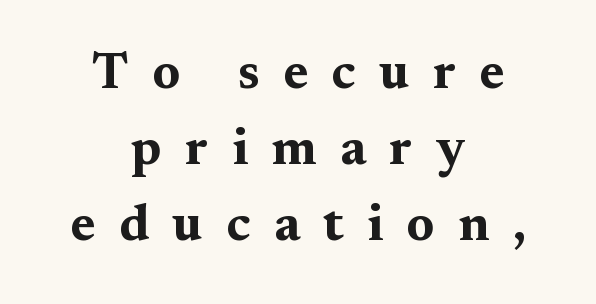
Q: Is the text bold? A: Yes.
Q: Is the text italic (slanted)? A: No, it is upright.
Q: Is the typeface a serif or a sans-serif typeface? A: Serif.
Q: Is the text underlined? A: No.
Q: How is the paragraph aligned? A: Centered.
Q: Is the spacing between letters normal or unusually wide? A: Unusually wide.
Q: Is the spacing between lines tight, normal or loose? A: Normal.
Q: Width (condensed, normal, or wide)? A: Wide.
Q: Stroke contrast? A: Medium.
Q: x-height? A: Medium.
Q: Monospaced? A: No.
